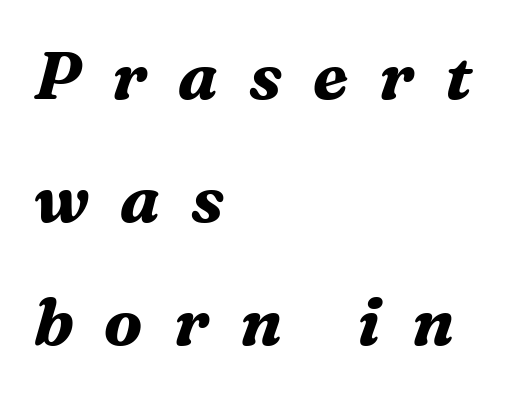
{"serif": "yes", "italic": "yes", "lean": "right", "slant_degrees": 16, "bold": "yes", "weight": "bold", "width": "normal", "stroke_contrast": "medium", "x_height": "medium", "monospaced": "no", "underline": "no", "align": "left", "line_spacing_ratio": 1.86, "letter_spacing": "wide", "letter_spacing_em": 0.47, "glyph_px": 66}
